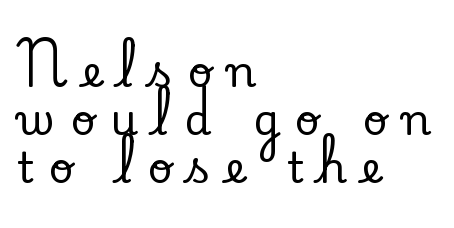
{"serif": "yes", "italic": "no", "width": "normal", "stroke_contrast": "low", "x_height": "small", "monospaced": "no", "underline": "no", "align": "left", "line_spacing": "tight", "line_spacing_ratio": 1.12, "letter_spacing": "wide", "letter_spacing_em": 0.34, "glyph_px": 43}
